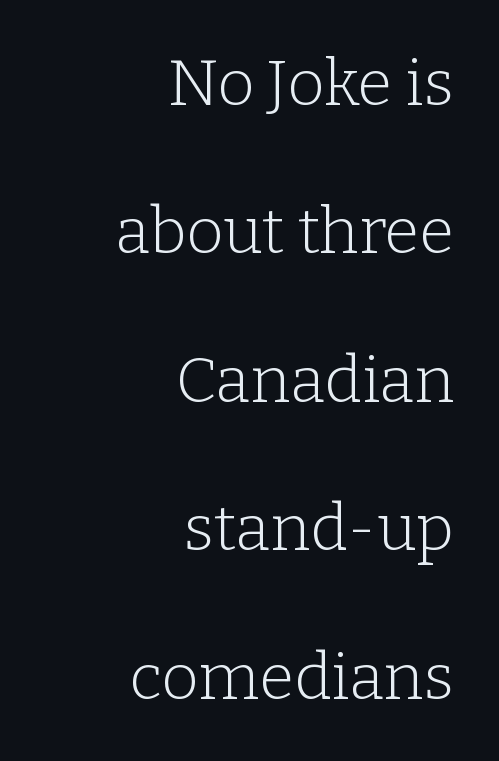
{"serif": "yes", "italic": "no", "bold": "no", "weight": "light", "width": "normal", "stroke_contrast": "low", "x_height": "medium", "monospaced": "no", "underline": "no", "align": "right", "line_spacing": "loose", "line_spacing_ratio": 2.32, "letter_spacing": "normal", "letter_spacing_em": 0.0, "glyph_px": 64}
